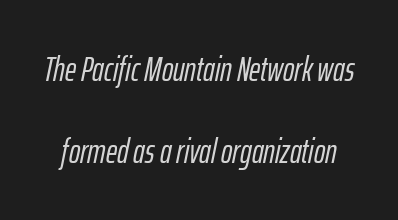
Q: Is the text italic (slanted)? A: Yes, it leans right by about 12 degrees.
Q: Is the text underlined? A: No.
Q: Is the spacing between letters normal or unusually wide? A: Normal.
Q: Is the spacing between lines tight, normal or loose? A: Loose.
Q: Width (condensed, normal, or wide)? A: Condensed.
Q: Stroke contrast? A: Low.
Q: x-height? A: Medium.
Q: Monospaced? A: No.
